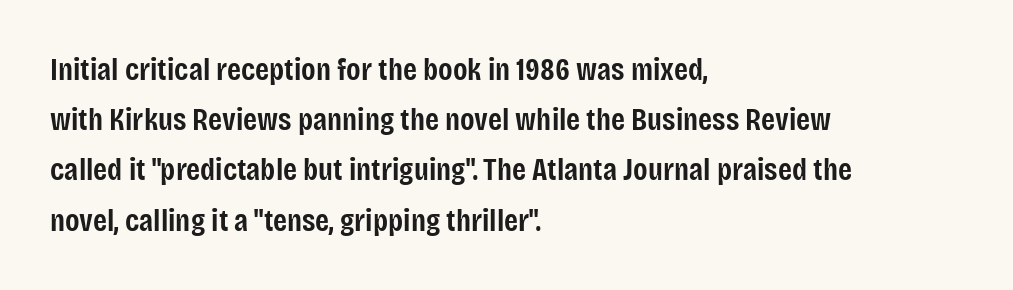
In terms of letterspacing, this is plain default setting. The letters carry no serifs — their stems end cleanly without finishing strokes. Line starts are locked; line ends wander. A roman cut, with each character standing at attention. Clear beneath every line of the passage. Emphasis by weight is partial: semibold.
